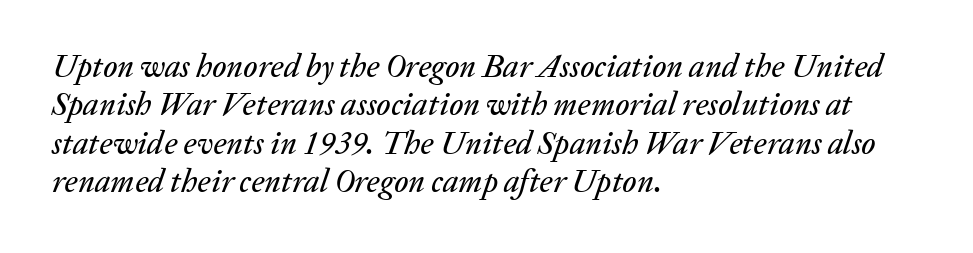
{"italic": "yes", "lean": "right", "slant_degrees": 20, "width": "normal", "stroke_contrast": "low", "x_height": "medium", "monospaced": "no", "underline": "no", "align": "left", "line_spacing_ratio": 1.2, "letter_spacing": "normal", "letter_spacing_em": 0.0, "glyph_px": 32}
